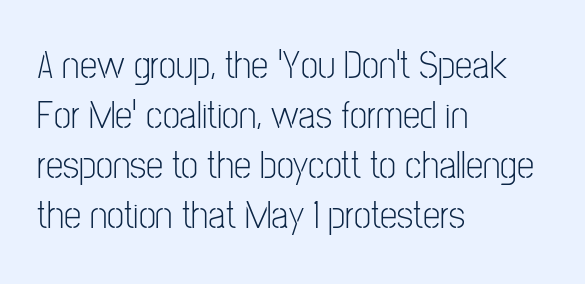
Nope, not italic — everything's standing straight. In terms of letterspacing, this is plain default setting. No letter is thick-stroked: the sample isn't bold. Examine the stroke ends and you'll find no serifs.
